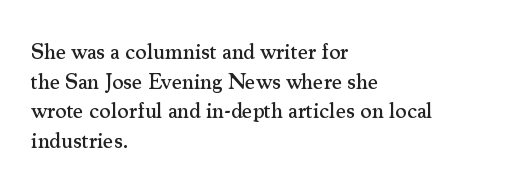
Q: Is the text italic (slanted)? A: No, it is upright.
Q: Is the text underlined? A: No.
Q: How is the paragraph aligned? A: Left-aligned.
Q: Is the spacing between letters normal or unusually wide? A: Normal.
Q: Is the spacing between lines tight, normal or loose? A: Normal.
